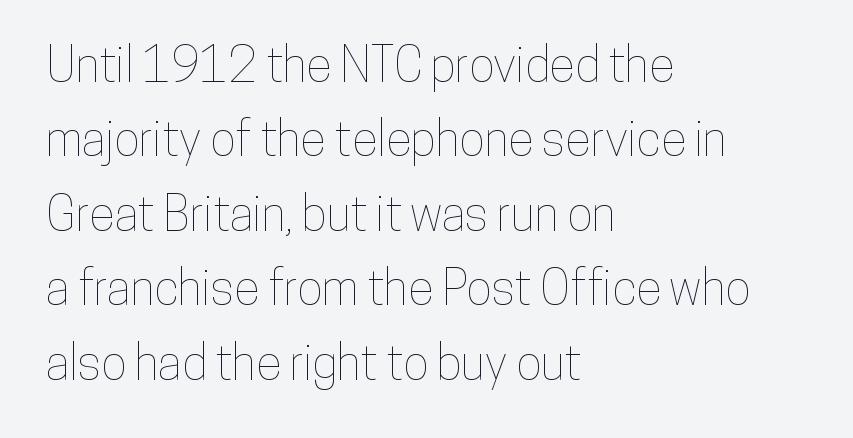
{"italic": "no", "width": "condensed", "stroke_contrast": "low", "x_height": "medium", "monospaced": "no", "underline": "no", "align": "left", "line_spacing": "normal", "line_spacing_ratio": 1.55, "letter_spacing": "normal", "letter_spacing_em": 0.0, "glyph_px": 48}
